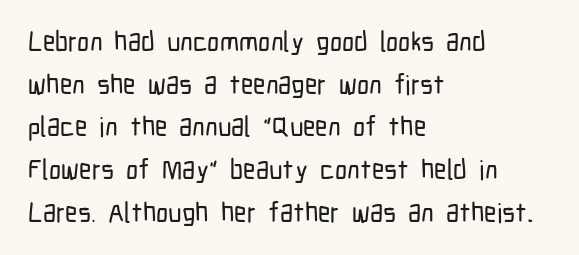
The image shows 27 px text type, upright; set left-aligned, normal line spacing (1.58x), normal letter spacing, not underlined.
